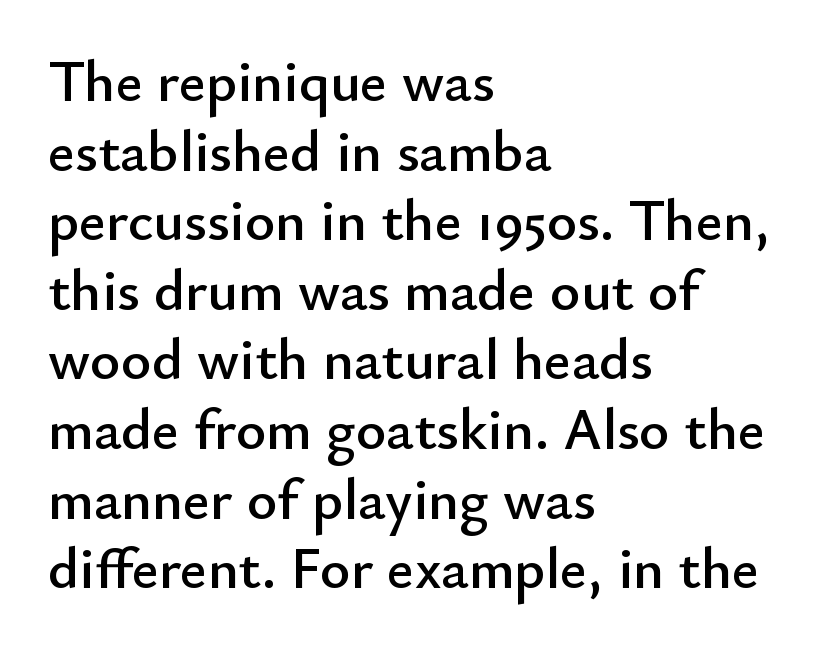
The image shows 58 px sans-serif type, upright; set left-aligned, line spacing 1.2x, normal letter spacing, not underlined; low stroke contrast and a small x-height.
